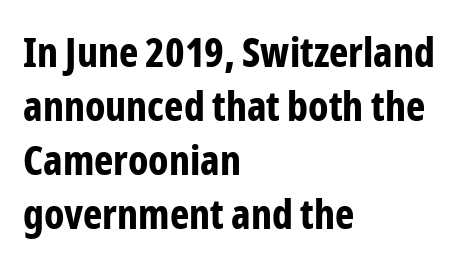
A classic flush-left, rag-right setting is used for this passage. Each letter keeps its own natural width here, so spacing adapts to shape. Just letters on the line, the space beneath them empty. On the weight axis this lands at bold, roughly 700.
